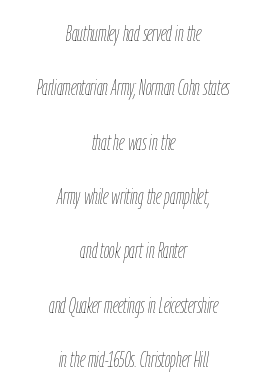
The image shows 22 px text type, italic (leaning right); set centered, loose line spacing (2.47x), normal letter spacing, not underlined.
